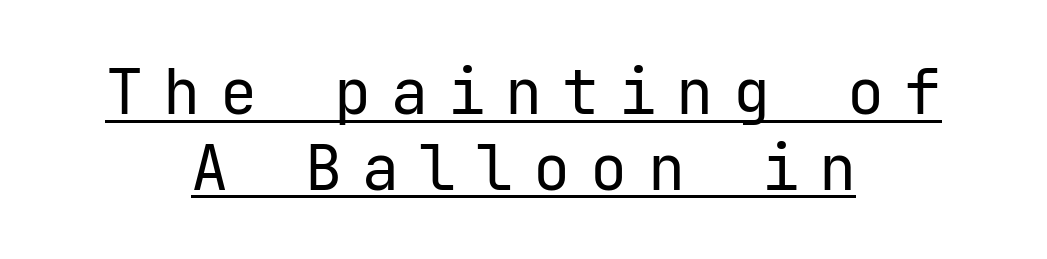
{"serif": "no", "italic": "no", "bold": "no", "weight": "regular", "width": "normal", "stroke_contrast": "low", "x_height": "medium", "underline": "yes", "align": "center", "line_spacing_ratio": 1.22, "letter_spacing": "wide", "letter_spacing_em": 0.32, "glyph_px": 62}
